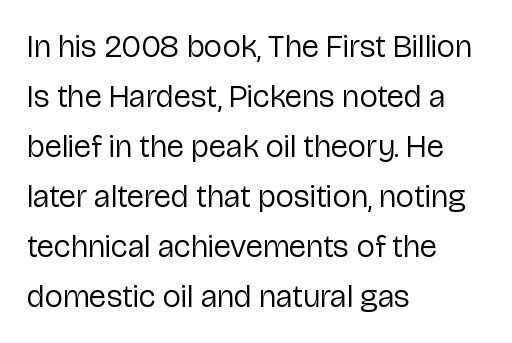
Spacing verdict: proportional, widths tailored to each character. Posture: upright roman. Each word holds together tightly as a unit, with standard inter-letter gaps. Decoration check: the copy has no underline. The typesetting does not lean heavy: it is not bold. The text was rendered using a sans face with plain stroke endings.
